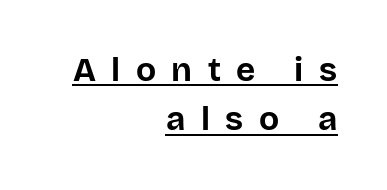
Q: Is the text bold? A: Yes.
Q: Is the text italic (slanted)? A: No, it is upright.
Q: Is the typeface a serif or a sans-serif typeface? A: Sans-serif.
Q: Is the text underlined? A: Yes.
Q: How is the paragraph aligned? A: Right-aligned.
Q: Is the spacing between letters normal or unusually wide? A: Unusually wide.
Q: Is the spacing between lines tight, normal or loose? A: Normal.
Q: Width (condensed, normal, or wide)? A: Normal.
Q: Stroke contrast? A: Low.
Q: x-height? A: Large.
Q: Monospaced? A: No.
